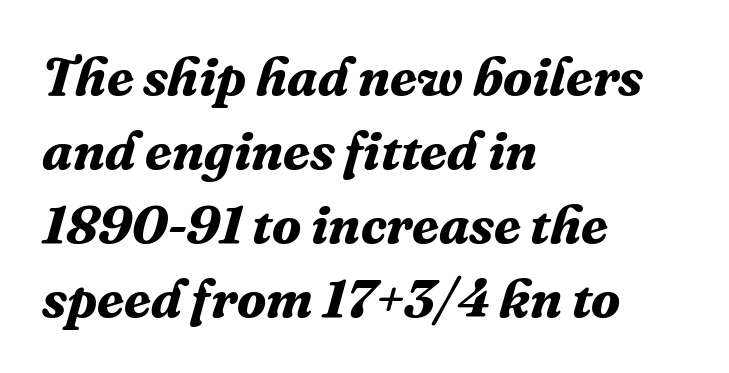
{"serif": "yes", "italic": "yes", "lean": "right", "slant_degrees": 16, "bold": "yes", "weight": "bold", "width": "normal", "stroke_contrast": "medium", "x_height": "medium", "monospaced": "no", "underline": "no", "align": "left", "line_spacing": "normal", "line_spacing_ratio": 1.37, "letter_spacing": "normal", "letter_spacing_em": 0.0, "glyph_px": 54}
